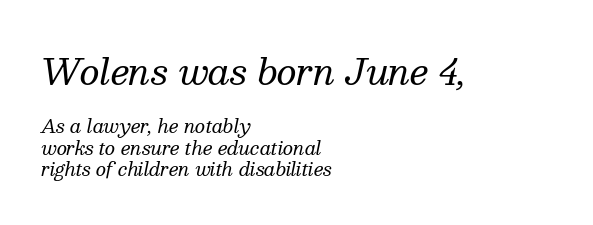
{"serif": "yes", "italic": "yes", "lean": "right", "slant_degrees": 13, "bold": "no", "weight": "regular", "width": "normal", "stroke_contrast": "medium", "x_height": "medium", "monospaced": "no", "underline": "no", "align": "left", "line_spacing_ratio": 1.18, "letter_spacing": "normal", "letter_spacing_em": 0.0, "larger_block": "first", "size_ratio": 1.94, "glyph_px": 35}
